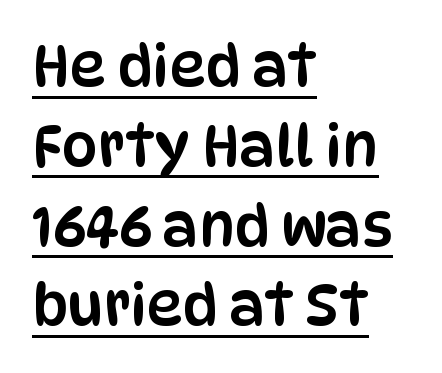
Q: Is the text italic (slanted)? A: No, it is upright.
Q: Is the typeface a serif or a sans-serif typeface? A: Sans-serif.
Q: Is the text underlined? A: Yes.
Q: How is the paragraph aligned? A: Left-aligned.
Q: Is the spacing between letters normal or unusually wide? A: Normal.
Q: Is the spacing between lines tight, normal or loose? A: Normal.
Q: Width (condensed, normal, or wide)? A: Condensed.
Q: Stroke contrast? A: Low.
Q: x-height? A: Large.
Q: Monospaced? A: No.
